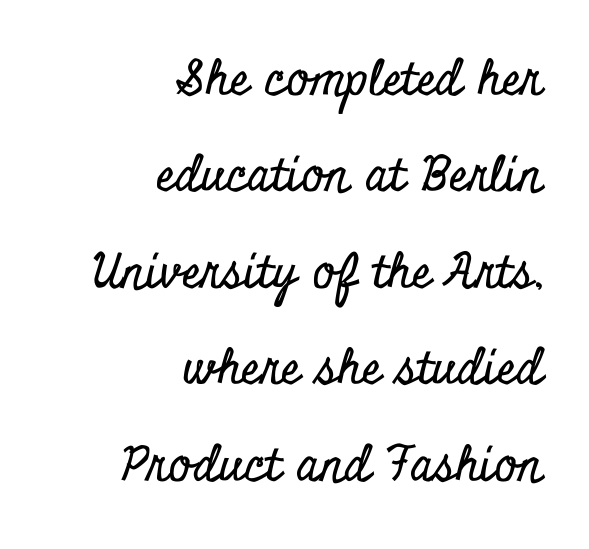
{"serif": "yes", "width": "condensed", "stroke_contrast": "low", "x_height": "small", "monospaced": "no", "underline": "no", "align": "right", "line_spacing": "loose", "line_spacing_ratio": 2.01, "letter_spacing": "normal", "letter_spacing_em": 0.0, "glyph_px": 48}
